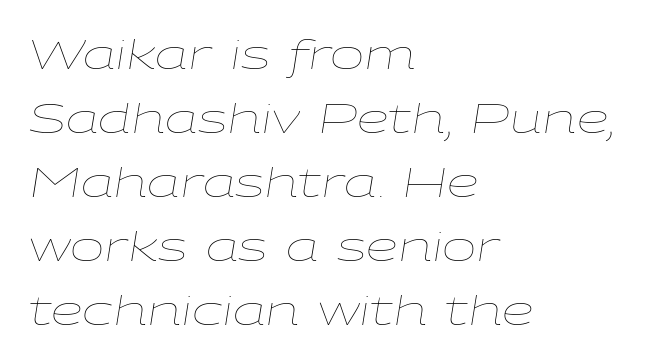
Q: Is the text bold? A: No.
Q: Is the text italic (slanted)? A: Yes, it leans right by about 9 degrees.
Q: Is the text underlined? A: No.
Q: How is the paragraph aligned? A: Left-aligned.
Q: Is the spacing between letters normal or unusually wide? A: Normal.
Q: Is the spacing between lines tight, normal or loose? A: Normal.
Q: Width (condensed, normal, or wide)? A: Wide.
Q: Stroke contrast? A: Low.
Q: x-height? A: Medium.
Q: Monospaced? A: No.
